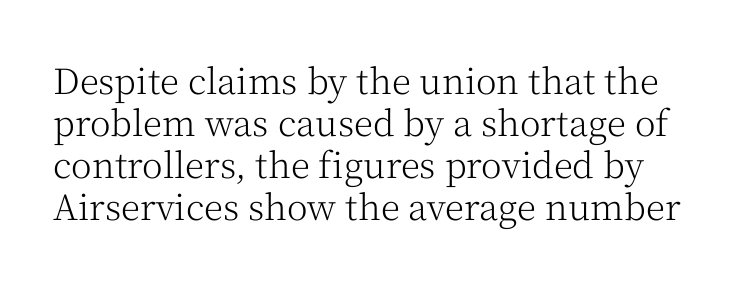
The image shows 35 px light serif type, upright; set line spacing 1.2x, normal letter spacing, not underlined; medium stroke contrast and a medium x-height.
